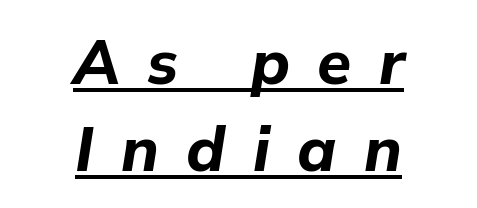
Q: Is the text bold? A: Yes.
Q: Is the text italic (slanted)? A: Yes, it leans right by about 9 degrees.
Q: Is the text underlined? A: Yes.
Q: How is the paragraph aligned? A: Centered.
Q: Is the spacing between letters normal or unusually wide? A: Unusually wide.
Q: Is the spacing between lines tight, normal or loose? A: Normal.
Q: Width (condensed, normal, or wide)? A: Normal.
Q: Stroke contrast? A: Low.
Q: x-height? A: Medium.
Q: Monospaced? A: No.
